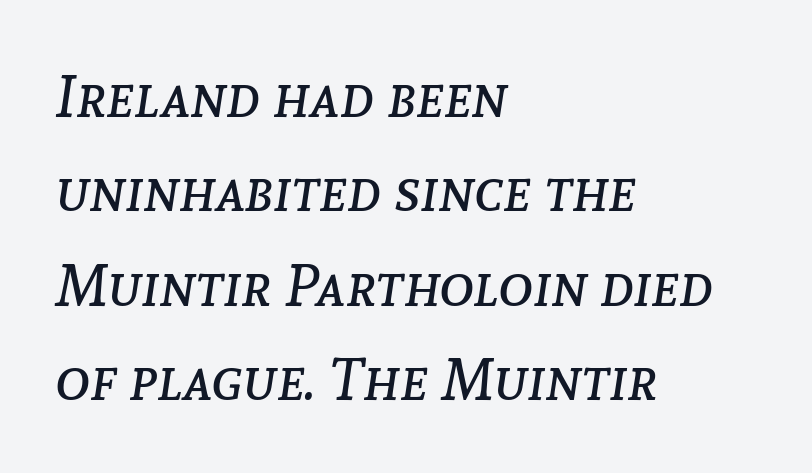
Q: Is the text bold? A: No.
Q: Is the text italic (slanted)? A: Yes, it leans right by about 8 degrees.
Q: Is the text underlined? A: No.
Q: How is the paragraph aligned? A: Left-aligned.
Q: Is the spacing between letters normal or unusually wide? A: Normal.
Q: Is the spacing between lines tight, normal or loose? A: Normal.
Q: Width (condensed, normal, or wide)? A: Normal.
Q: Stroke contrast? A: Low.
Q: x-height? A: Medium.
Q: Monospaced? A: No.
